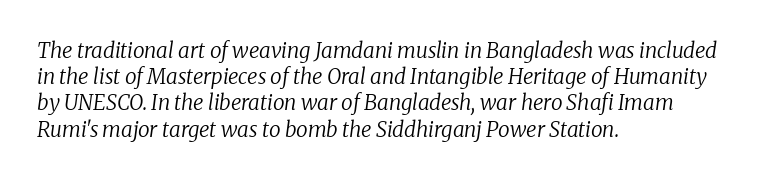
Each line starts at the same left margin while the right side varies. Looking at the ascenders, they clearly lean. A typesetter would call this leading conventional body-copy spacing. Does extra space separate the letters? No, they use regular spacing.
